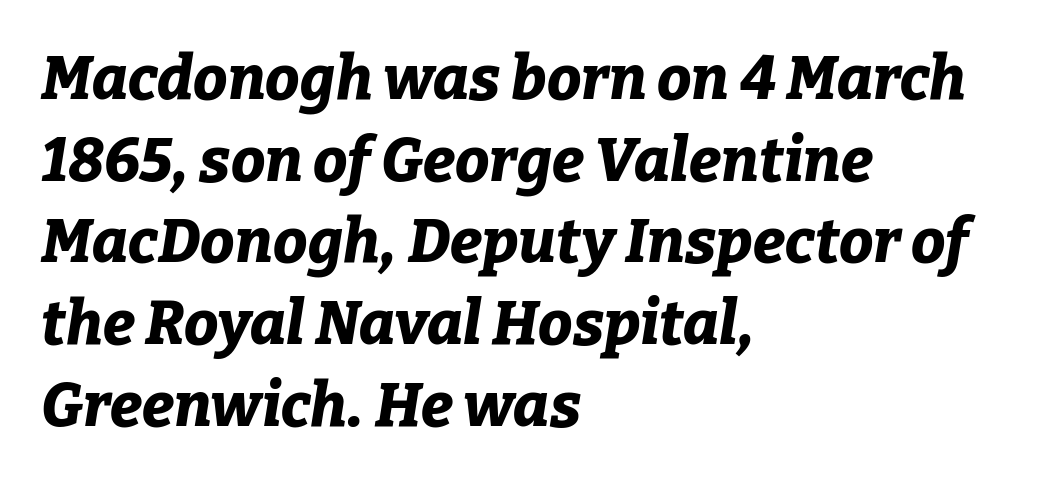
{"italic": "yes", "lean": "right", "slant_degrees": 9, "bold": "yes", "weight": "bold", "width": "normal", "stroke_contrast": "low", "x_height": "medium", "monospaced": "no", "underline": "no", "align": "left", "line_spacing": "normal", "line_spacing_ratio": 1.34, "letter_spacing": "normal", "letter_spacing_em": 0.0, "glyph_px": 61}
